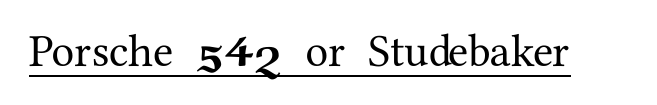
{"serif": "yes", "italic": "no", "width": "normal", "stroke_contrast": "medium", "x_height": "medium", "monospaced": "no", "underline": "yes", "letter_spacing": "normal", "letter_spacing_em": 0.0, "glyph_px": 46}
